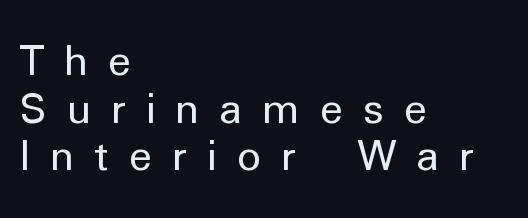
{"serif": "no", "italic": "no", "bold": "no", "weight": "regular", "width": "normal", "stroke_contrast": "low", "x_height": "medium", "monospaced": "no", "underline": "no", "align": "left", "line_spacing_ratio": 1.16, "letter_spacing": "wide", "letter_spacing_em": 0.48, "glyph_px": 41}
